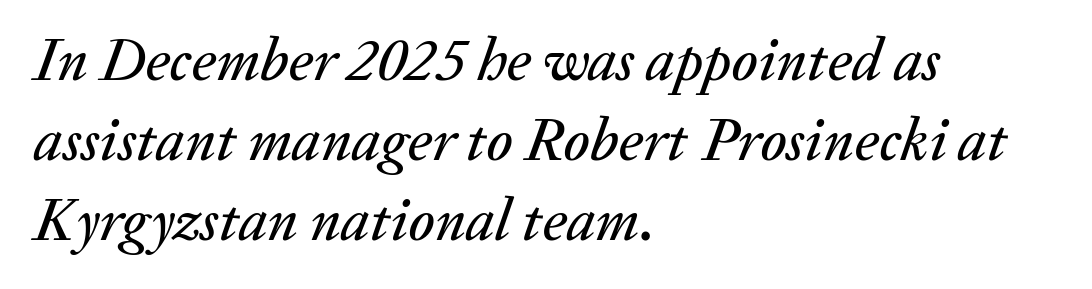
The image shows 60 px text type, italic (leaning right); set left-aligned, normal line spacing (1.33x), normal letter spacing, not underlined; medium stroke contrast and a medium x-height.
